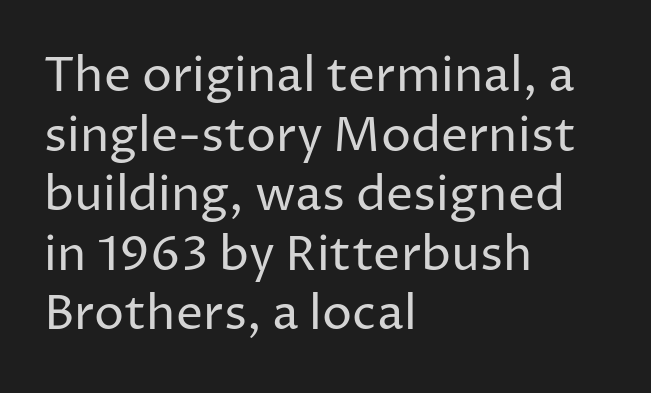
Does extra space separate the letters? No, they use regular spacing. Serif or sans? Sans — the stroke terminals are bare. The rendering uses natural spacing where letterforms have individual widths. The string is rendered with underlining switched off. Stems and bowls with no extra thickness — not bold.
